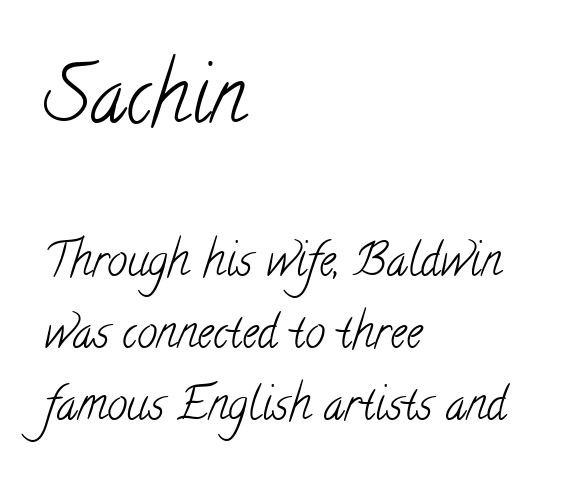
Q: Is the text bold? A: No.
Q: Is the typeface a serif or a sans-serif typeface? A: Serif.
Q: Is the text underlined? A: No.
Q: How is the paragraph aligned? A: Left-aligned.
Q: Is the spacing between letters normal or unusually wide? A: Normal.
Q: Is the spacing between lines tight, normal or loose? A: Normal.
Q: Which block of text is set in a larger size, the first (top) or the second (bottom)? A: The first (top) one.
Q: Width (condensed, normal, or wide)? A: Condensed.
Q: Stroke contrast? A: Low.
Q: x-height? A: Small.
Q: Monospaced? A: No.
